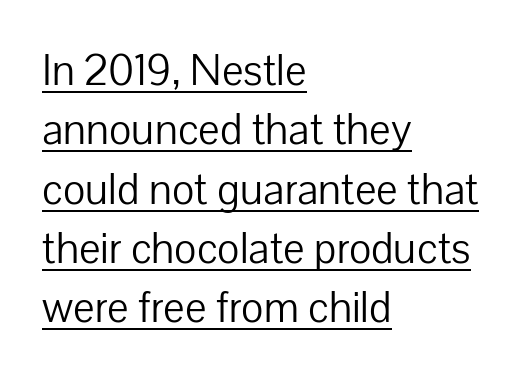
Left-aligned paragraph, ragged on the right. How would I describe the line gaps? Plain and ordinary. The passage shown is typed in a proportional face where columns would drift. Underlining? Definitely there.
